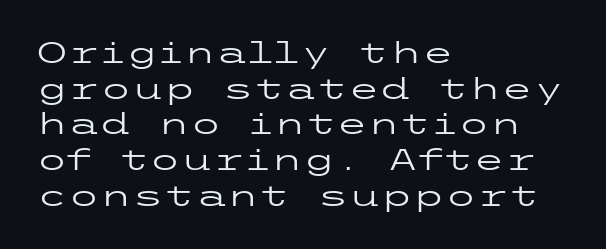
This is not heavy type; no bold has been used. These lines are composed in type without serifs. The space beneath each line is pristine and unruled. The passage shown has conventional tracking throughout.
